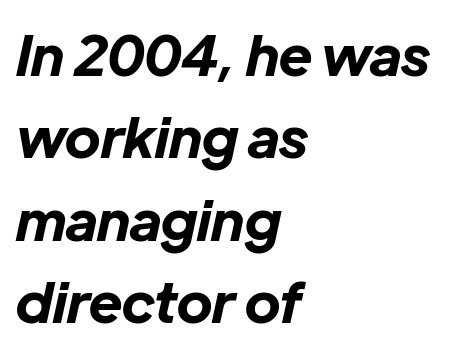
{"italic": "yes", "lean": "right", "slant_degrees": 12, "bold": "yes", "weight": "bold", "width": "normal", "stroke_contrast": "low", "x_height": "medium", "monospaced": "no", "underline": "no", "align": "left", "line_spacing": "normal", "line_spacing_ratio": 1.47, "letter_spacing": "normal", "letter_spacing_em": 0.0, "glyph_px": 56}
